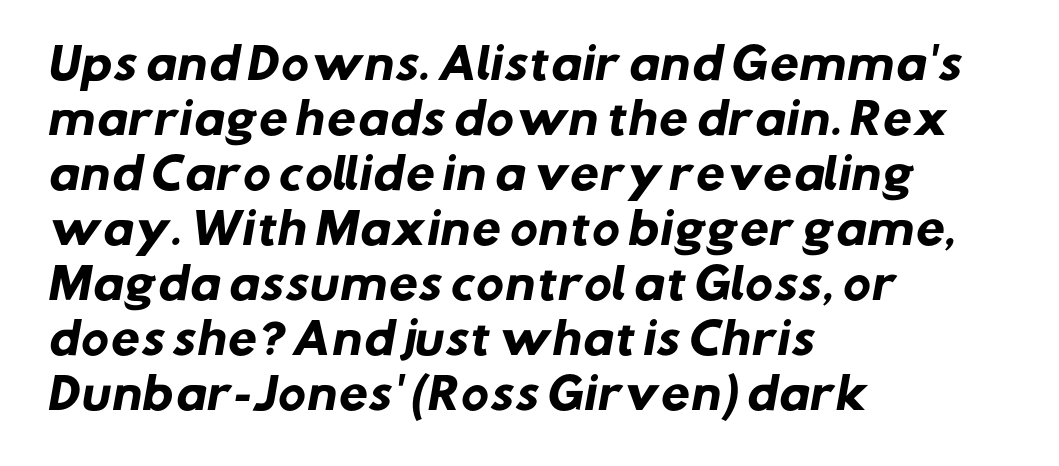
{"serif": "no", "bold": "yes", "weight": "heavy", "width": "normal", "stroke_contrast": "low", "x_height": "medium", "monospaced": "no", "underline": "no", "align": "left", "line_spacing": "normal", "line_spacing_ratio": 1.31, "letter_spacing": "normal", "letter_spacing_em": 0.0, "glyph_px": 42}
